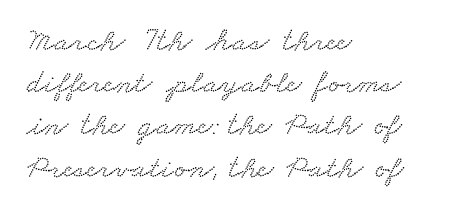
The image shows 33 px wide serif type; set left-aligned, normal line spacing (1.28x), normal letter spacing, not underlined; low stroke contrast and a small x-height.
